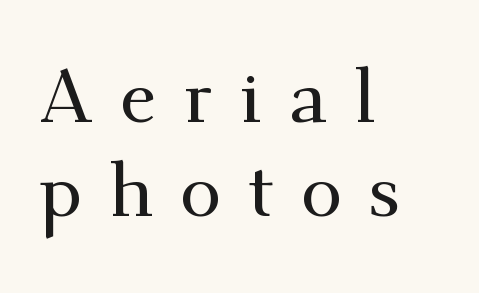
The image shows 75 px serif type, upright; set left-aligned, normal line spacing (1.25x), unusually wide letter spacing (+0.36 em), not underlined; medium stroke contrast and a small x-height.
